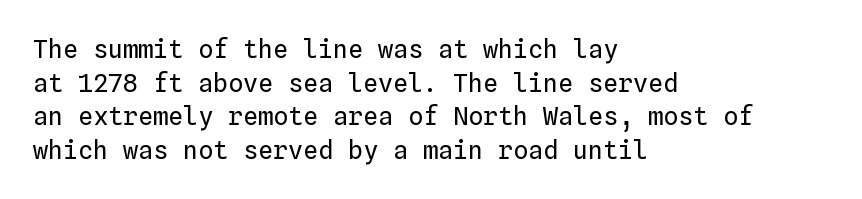
Q: Is the text bold? A: No.
Q: Is the text italic (slanted)? A: No, it is upright.
Q: Is the text underlined? A: No.
Q: How is the paragraph aligned? A: Left-aligned.
Q: Is the spacing between letters normal or unusually wide? A: Normal.
Q: Is the spacing between lines tight, normal or loose? A: Normal.
